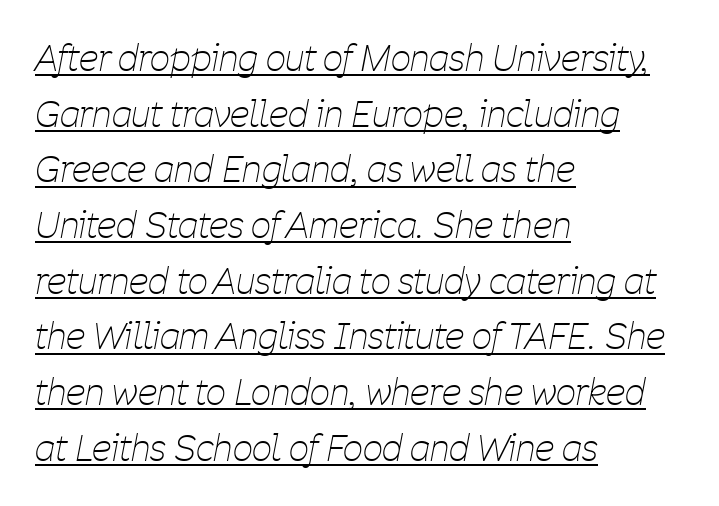
The image shows 35 px thin, condensed type, italic (leaning right); set left-aligned, normal line spacing (1.59x), normal letter spacing, underlined; low stroke contrast and a medium x-height.
